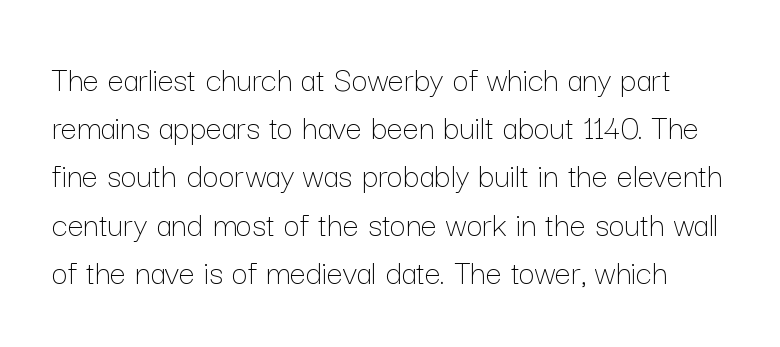
Baseline-to-baseline distance is the conventional proportion of letter height. Italic: no, the glyphs are upright roman. Nothing heavy about these letters — not bold at all. Do the characters align in a grid? No, the font is proportional. Words appear dense and cohesive because spacing is normal.
